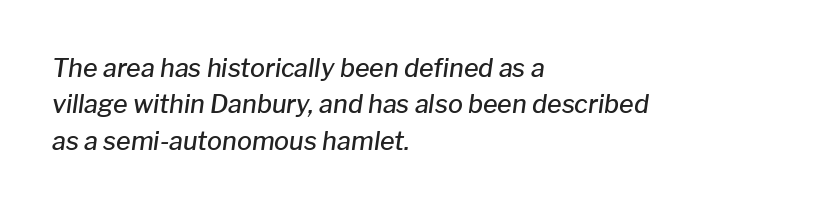
Nobody drew a line under any word here. This sample keeps an unexceptional amount of space between lines. A semibold gives these letters moderate extra thickness, short of bold. Casual observation: everything's shoved over to the left. Does the lettering tilt? It does — this is italic. Inter-character spacing is left at the font's built-in metrics.
